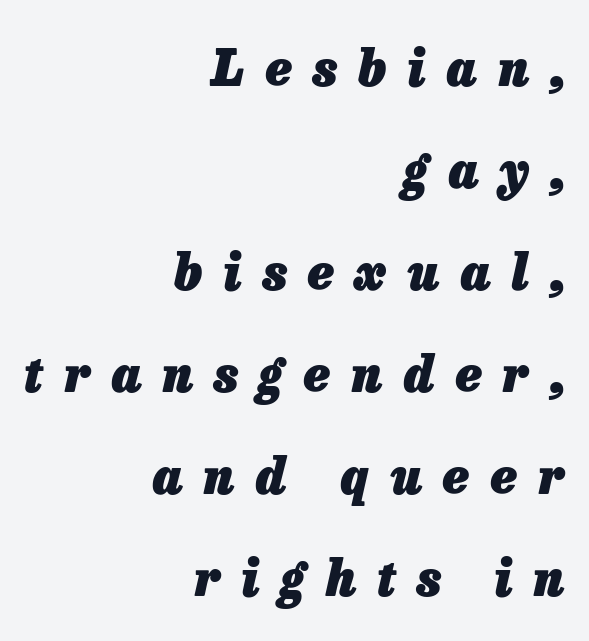
The image shows 49 px heavy type, italic (leaning right); set right-aligned, loose line spacing (2.08x), unusually wide letter spacing (+0.43 em), not underlined; low stroke contrast and a medium x-height.
